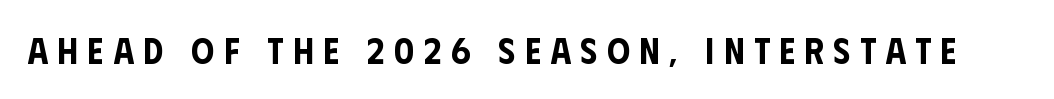
{"serif": "no", "italic": "no", "width": "condensed", "stroke_contrast": "low", "x_height": "large", "monospaced": "no", "underline": "no", "letter_spacing": "wide", "letter_spacing_em": 0.27, "glyph_px": 36}
